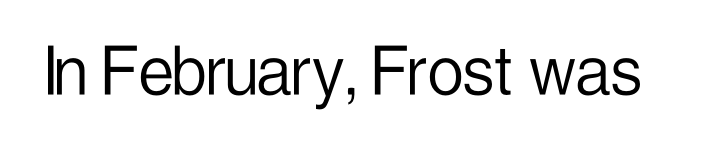
{"serif": "no", "italic": "no", "bold": "no", "weight": "light", "width": "condensed", "stroke_contrast": "low", "x_height": "medium", "monospaced": "no", "underline": "no", "letter_spacing": "normal", "letter_spacing_em": 0.0, "glyph_px": 79}
